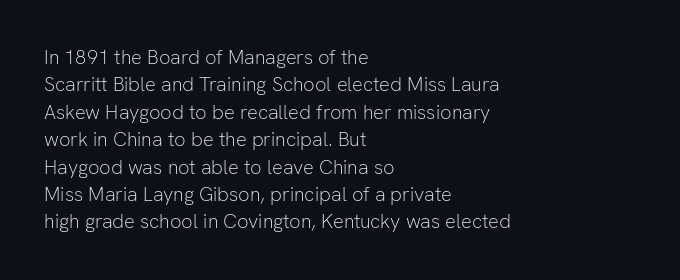
The image shows 20 px text type, upright; set left-aligned, normal line spacing (1.37x), normal letter spacing, not underlined.
